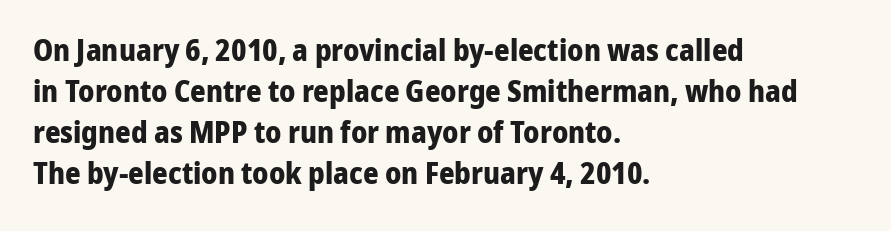
The image shows 30 px bold sans-serif type, upright; set left-aligned, normal line spacing (1.37x), normal letter spacing, not underlined; low stroke contrast and a medium x-height.
